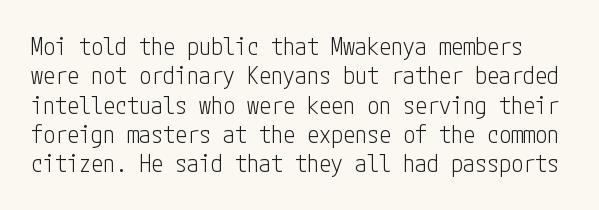
{"italic": "no", "bold": "no", "underline": "no", "line_spacing_ratio": 1.22, "letter_spacing": "normal", "letter_spacing_em": 0.0, "glyph_px": 24}
